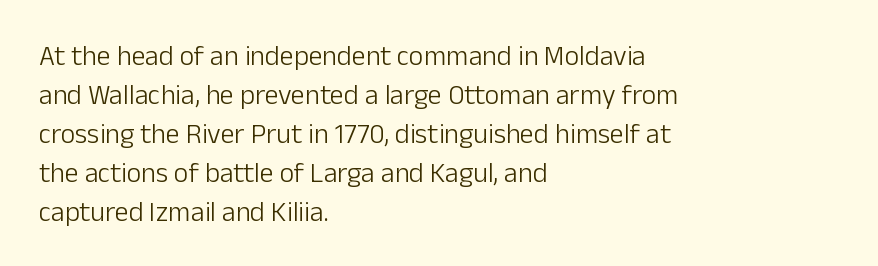
Q: Is the text bold? A: No.
Q: Is the text italic (slanted)? A: No, it is upright.
Q: Is the typeface a serif or a sans-serif typeface? A: Sans-serif.
Q: Is the text underlined? A: No.
Q: How is the paragraph aligned? A: Left-aligned.
Q: Is the spacing between letters normal or unusually wide? A: Normal.
Q: Is the spacing between lines tight, normal or loose? A: Normal.
Q: Width (condensed, normal, or wide)? A: Normal.
Q: Stroke contrast? A: Low.
Q: x-height? A: Medium.
Q: Monospaced? A: No.
